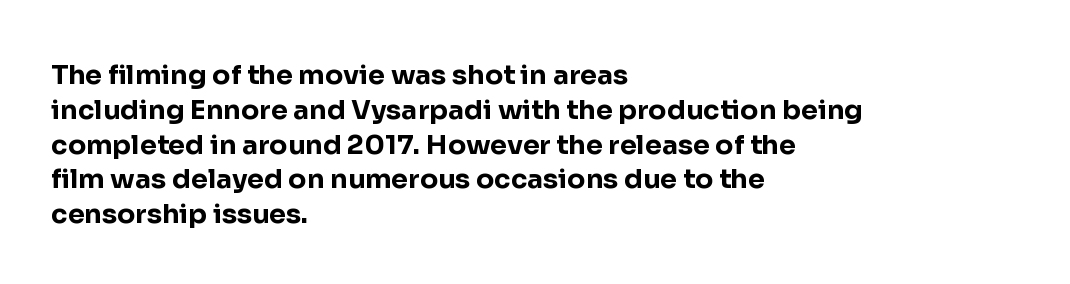
Q: Is the text bold? A: Yes.
Q: Is the text italic (slanted)? A: No, it is upright.
Q: Is the text underlined? A: No.
Q: How is the paragraph aligned? A: Left-aligned.
Q: Is the spacing between letters normal or unusually wide? A: Normal.
Q: Is the spacing between lines tight, normal or loose? A: Normal.
